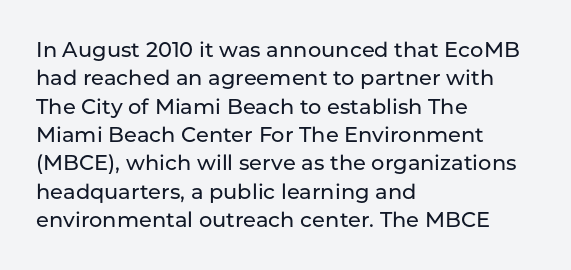
Posture: upright roman. The foot of each line stays bare and open. The passage shown stacks its lines at a standard gap. Alignment: flush left. The horizontal fit of the characters is conventional and even.
